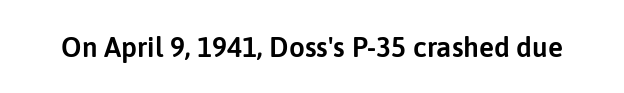
{"serif": "no", "italic": "no", "width": "normal", "stroke_contrast": "low", "x_height": "medium", "monospaced": "no", "underline": "no", "letter_spacing": "normal", "letter_spacing_em": 0.0, "glyph_px": 28}
